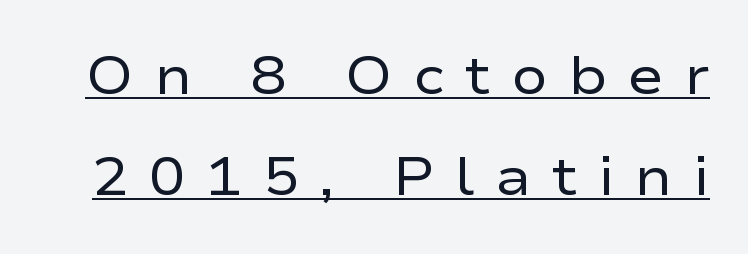
These characters rest on top of a visible drawn line. The rendering shows plain stroke endings on the letterforms — a sans-serif design. Letter spacing: wide. Italic: no, the glyphs are upright roman.
